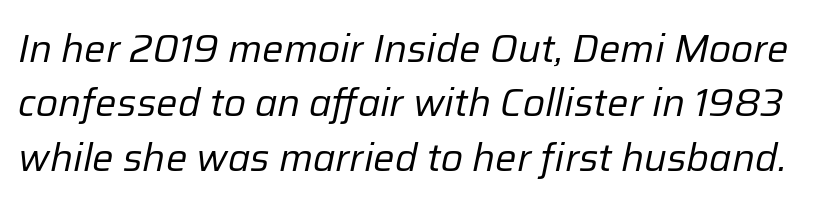
Ink coverage per letter is moderate at most. Evenly set lines give the paragraph a standard silhouette. The letters advance in unequal steps, a hallmark of proportional type. Descenders hang freely into open space. Compared with typical body copy, the letter spacing here is the same. These lines were composed using italics.
